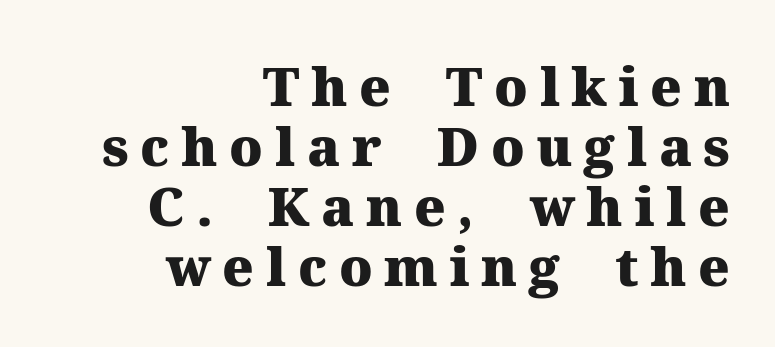
{"serif": "yes", "italic": "no", "bold": "yes", "weight": "heavy", "width": "normal", "stroke_contrast": "medium", "x_height": "medium", "monospaced": "no", "underline": "no", "align": "right", "line_spacing": "tight", "line_spacing_ratio": 1.13, "letter_spacing": "wide", "letter_spacing_em": 0.22, "glyph_px": 53}
